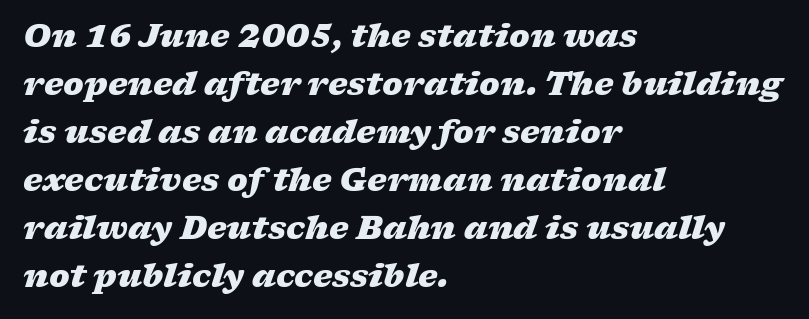
Q: Is the text bold? A: Yes.
Q: Is the text italic (slanted)? A: Yes, it leans right by about 17 degrees.
Q: Is the text underlined? A: No.
Q: How is the paragraph aligned? A: Left-aligned.
Q: Is the spacing between letters normal or unusually wide? A: Normal.
Q: Is the spacing between lines tight, normal or loose? A: Normal.
Q: Width (condensed, normal, or wide)? A: Wide.
Q: Stroke contrast? A: Low.
Q: x-height? A: Medium.
Q: Monospaced? A: No.
